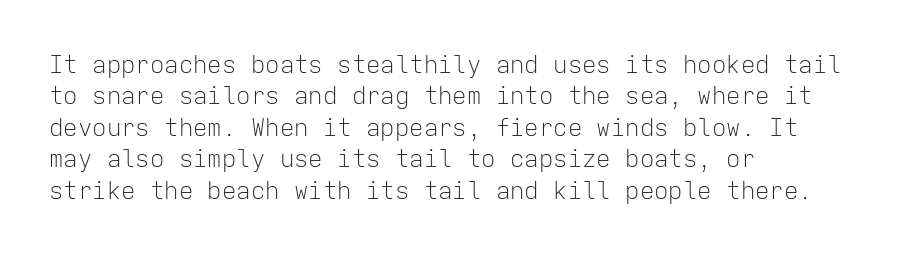
The image shows 24 px text type, upright; set left-aligned, normal line spacing (1.31x), normal letter spacing, not underlined.
